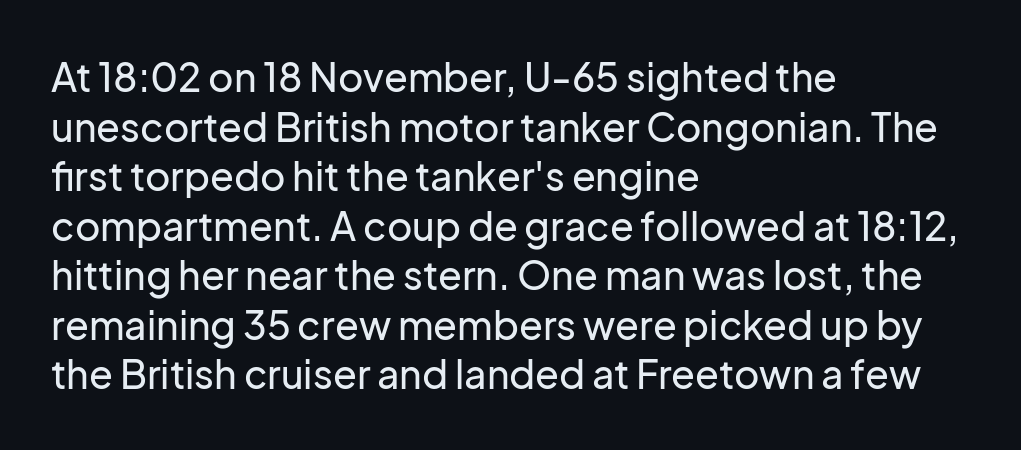
Lines of text with bare space underneath. A roman cut, with each character standing at attention. This block has exactly the height ordinary leading produces. The compositor pushed each line to the left boundary. Default kerning and tracking; the words read as compact shapes.
